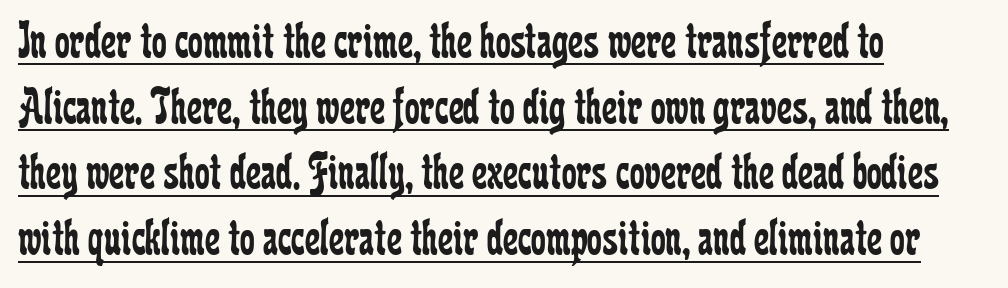
Q: Is the text bold? A: No.
Q: Is the text italic (slanted)? A: No, it is upright.
Q: Is the typeface a serif or a sans-serif typeface? A: Serif.
Q: Is the text underlined? A: Yes.
Q: How is the paragraph aligned? A: Left-aligned.
Q: Is the spacing between letters normal or unusually wide? A: Normal.
Q: Width (condensed, normal, or wide)? A: Condensed.
Q: Stroke contrast? A: Low.
Q: x-height? A: Medium.
Q: Monospaced? A: No.
